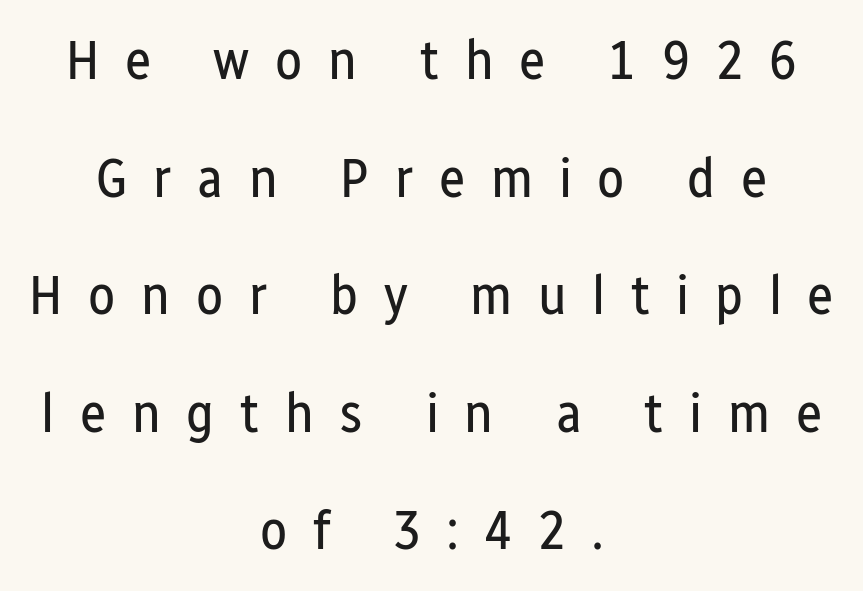
{"serif": "no", "italic": "no", "bold": "no", "weight": "regular", "width": "condensed", "stroke_contrast": "low", "x_height": "medium", "monospaced": "no", "underline": "no", "align": "center", "line_spacing": "loose", "line_spacing_ratio": 2.1, "letter_spacing": "wide", "letter_spacing_em": 0.46, "glyph_px": 56}
